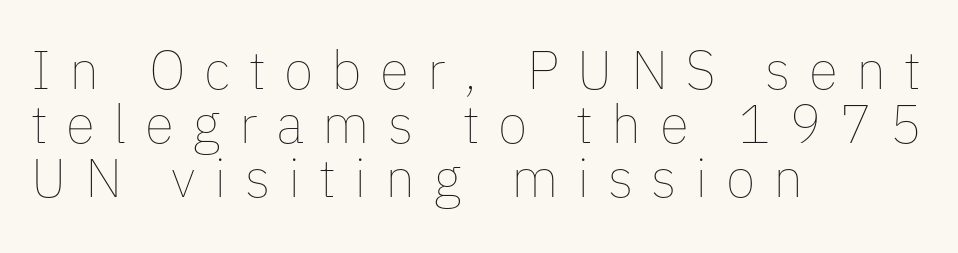
Alignment: flush left. Summary of weight: not heavy and not bold. Baseline-to-baseline distance is barely more than the letter height. This rendering widens character spacing well past its baseline value.
